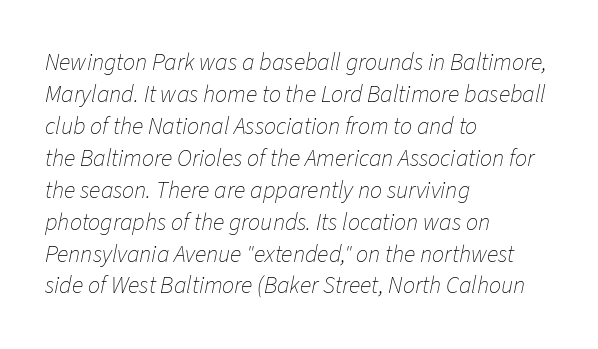
Stroke thickness stays within the range of a standard reading face or lighter. The letterforms sit shoulder to shoulder at normal distance. Underlining? Definitely not there. The lines are quadded left. Rows of type keep a routine distance in the vertical direction.
